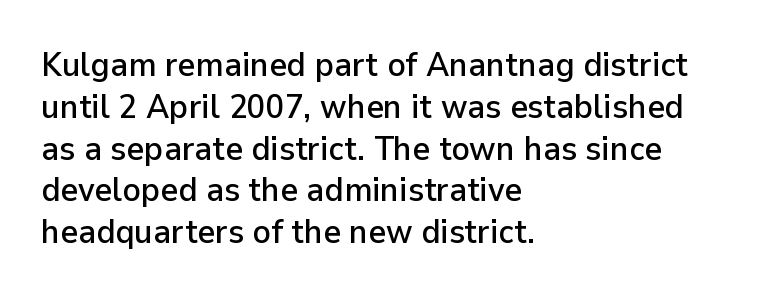
{"serif": "no", "italic": "no", "width": "normal", "stroke_contrast": "low", "x_height": "medium", "monospaced": "no", "underline": "no", "align": "left", "line_spacing_ratio": 1.23, "letter_spacing": "normal", "letter_spacing_em": 0.0, "glyph_px": 34}
